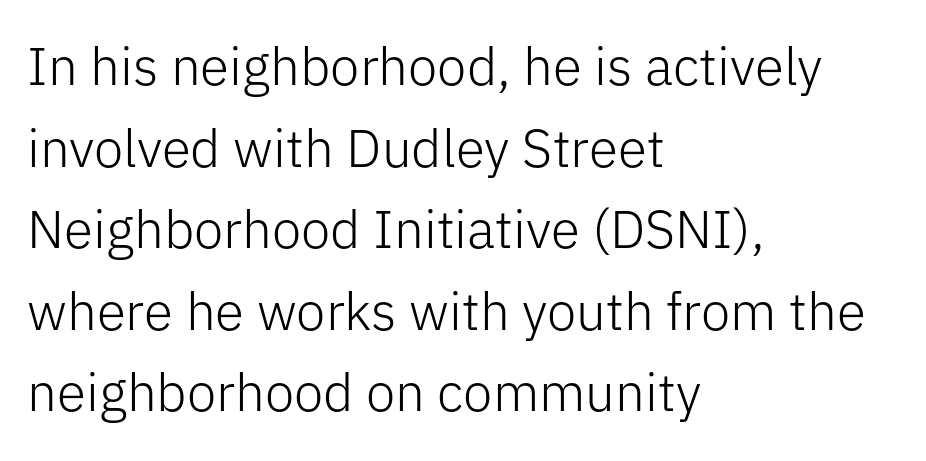
The image shows 53 px light sans-serif type, upright; set left-aligned, normal line spacing (1.54x), normal letter spacing, not underlined; low stroke contrast and a medium x-height.
